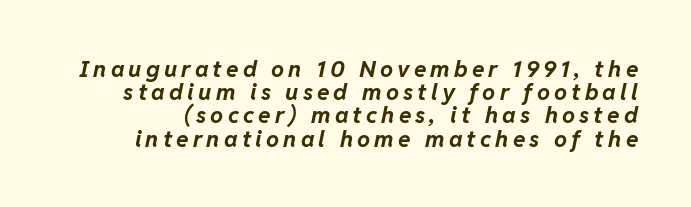
{"italic": "yes", "lean": "right", "slant_degrees": 11, "bold": "yes", "underline": "no", "line_spacing": "tight", "line_spacing_ratio": 1.01, "glyph_px": 23}
